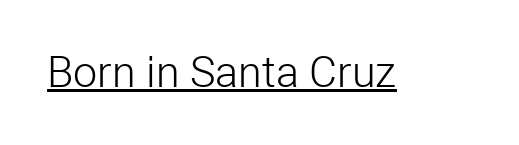
The rendering keeps characters at their native spacing. Proportional: the letters do not fall into vertical columns. The typeface chosen for these lines omits serifs. The passage shown is underscored from start to finish.
